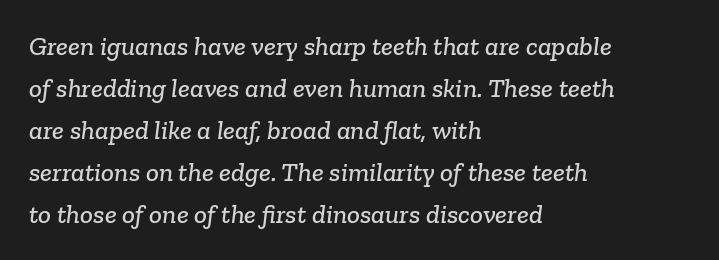
The image shows 27 px text type; set left-aligned, normal line spacing (1.56x), normal letter spacing, not underlined.
